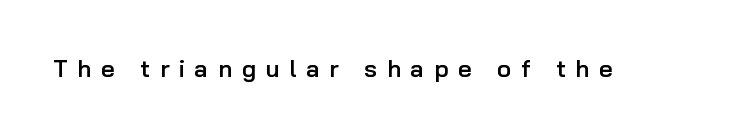
Q: Is the text bold? A: Semi-bold.
Q: Is the text italic (slanted)? A: No, it is upright.
Q: Is the text underlined? A: No.
Q: Is the spacing between letters normal or unusually wide? A: Unusually wide.
